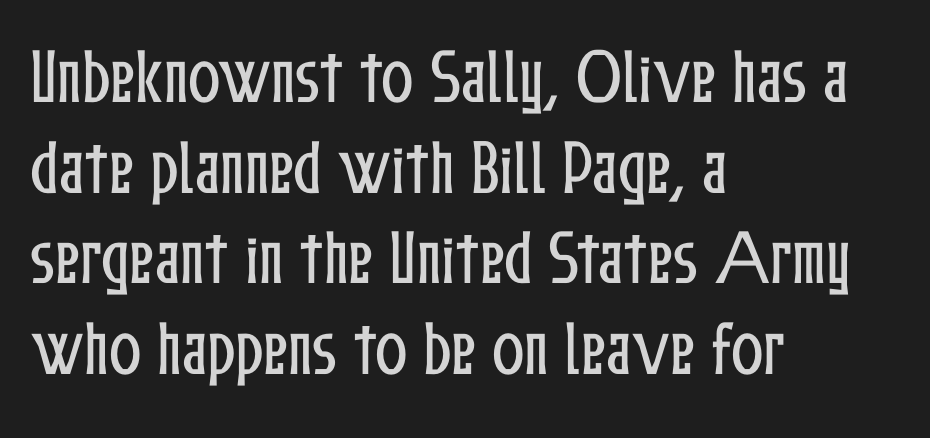
{"italic": "no", "width": "condensed", "stroke_contrast": "low", "x_height": "medium", "monospaced": "no", "underline": "no", "align": "left", "line_spacing": "normal", "line_spacing_ratio": 1.51, "letter_spacing": "normal", "letter_spacing_em": 0.0, "glyph_px": 60}
